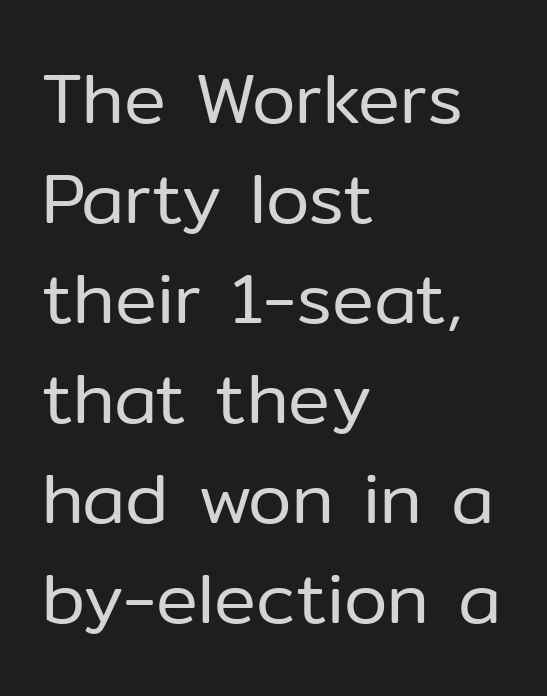
The image shows 70 px regular-weight sans-serif type, upright; set left-aligned, normal line spacing (1.43x), normal letter spacing, not underlined; low stroke contrast and a medium x-height.
